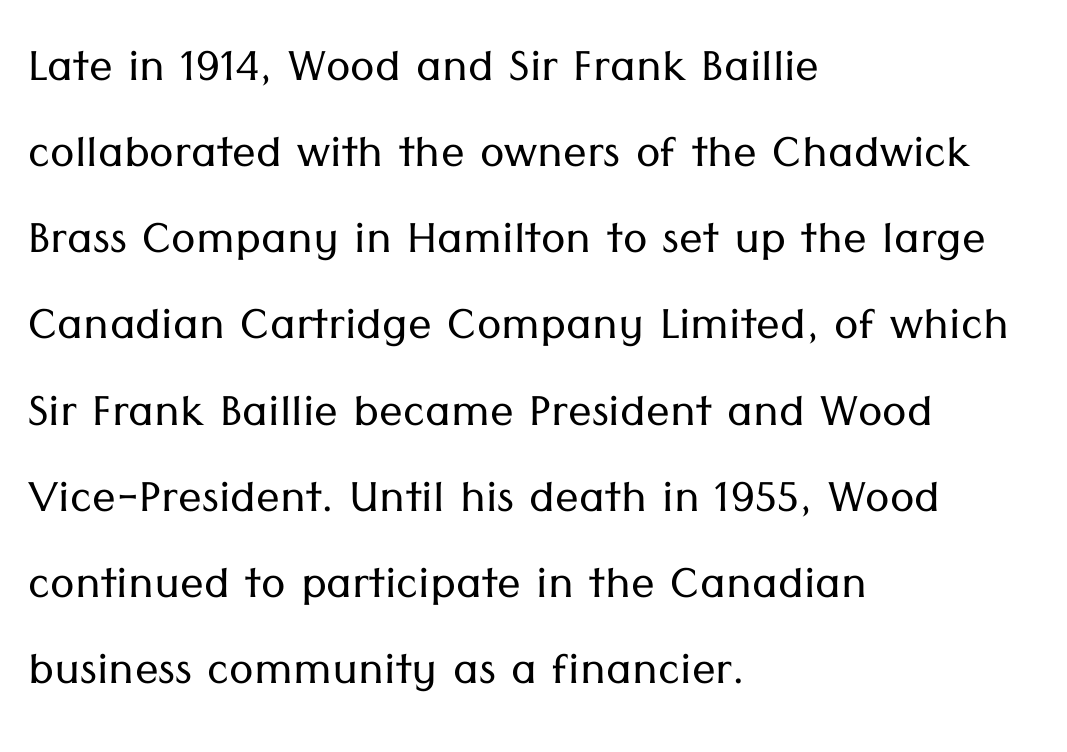
{"serif": "no", "italic": "no", "bold": "no", "weight": "light", "width": "normal", "stroke_contrast": "low", "x_height": "medium", "monospaced": "no", "underline": "no", "align": "left", "line_spacing": "normal", "line_spacing_ratio": 1.46, "letter_spacing": "normal", "letter_spacing_em": 0.0, "glyph_px": 59}
